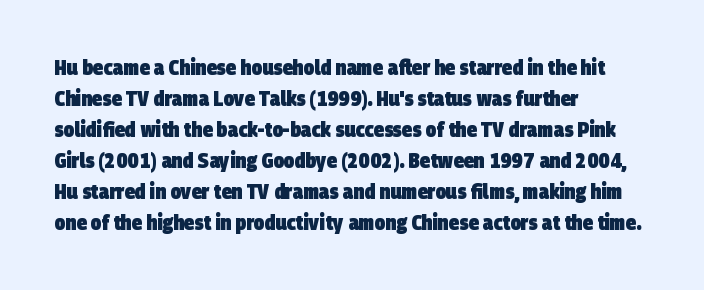
Q: Is the text bold? A: Yes.
Q: Is the text underlined? A: No.
Q: How is the paragraph aligned? A: Left-aligned.
Q: Is the spacing between letters normal or unusually wide? A: Normal.
Q: Is the spacing between lines tight, normal or loose? A: Normal.
